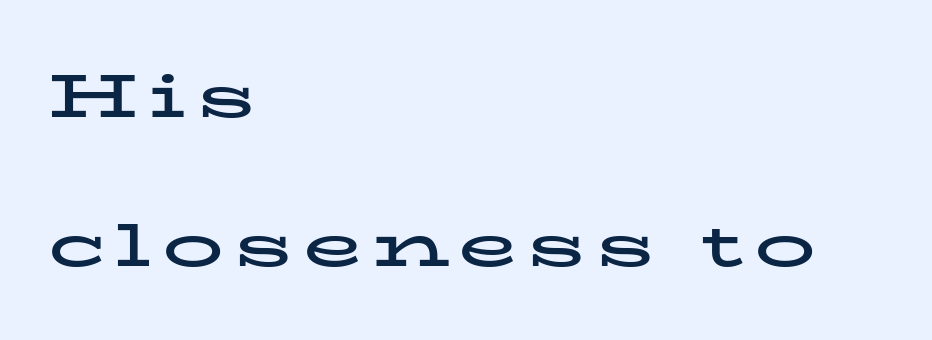
Q: Is the text bold? A: Yes.
Q: Is the text italic (slanted)? A: No, it is upright.
Q: Is the typeface a serif or a sans-serif typeface? A: Serif.
Q: Is the text underlined? A: No.
Q: How is the paragraph aligned? A: Left-aligned.
Q: Is the spacing between lines tight, normal or loose? A: Loose.
Q: Width (condensed, normal, or wide)? A: Wide.
Q: Stroke contrast? A: Low.
Q: x-height? A: Medium.
Q: Monospaced? A: No.
